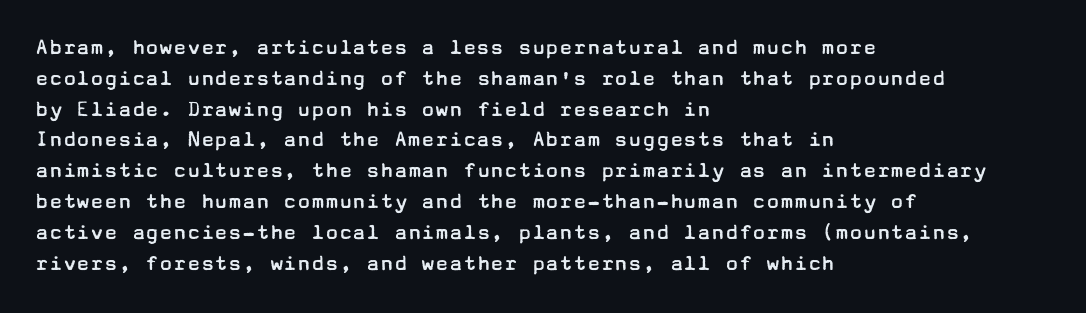
The image shows 23 px text type, upright; set left-aligned, normal line spacing (1.34x), normal letter spacing, not underlined.
